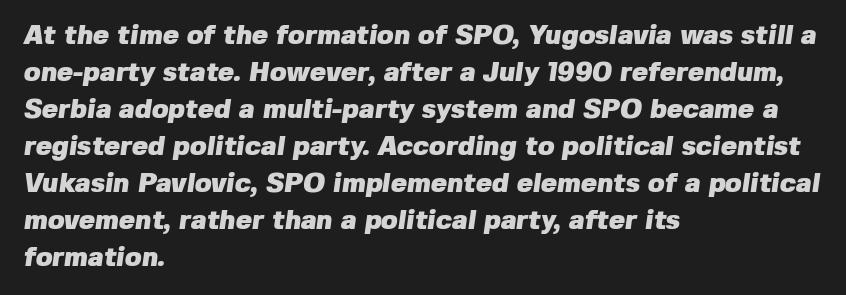
Q: Is the text bold? A: Yes.
Q: Is the text underlined? A: No.
Q: How is the paragraph aligned? A: Left-aligned.
Q: Is the spacing between letters normal or unusually wide? A: Normal.
Q: Is the spacing between lines tight, normal or loose? A: Normal.
